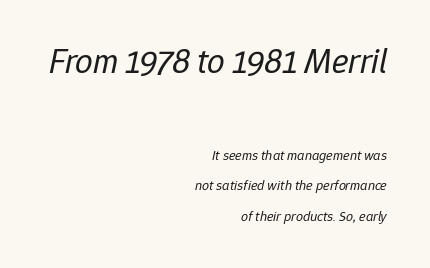
The line-height multiplier appears high, well above default. The tracking reads as untouched default to a designer's eye. No letter is thick-stroked: the sample isn't bold. A typesetter would call this proportional, since set widths differ per character.
